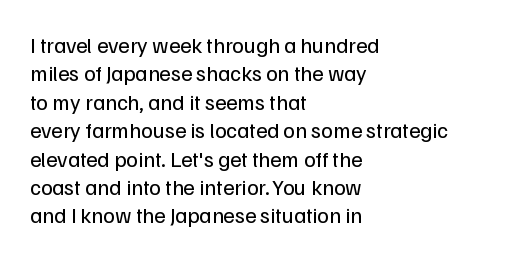
{"italic": "no", "bold": "no", "underline": "no", "align": "left", "line_spacing": "normal", "line_spacing_ratio": 1.29, "letter_spacing": "normal", "letter_spacing_em": 0.0, "glyph_px": 22}
